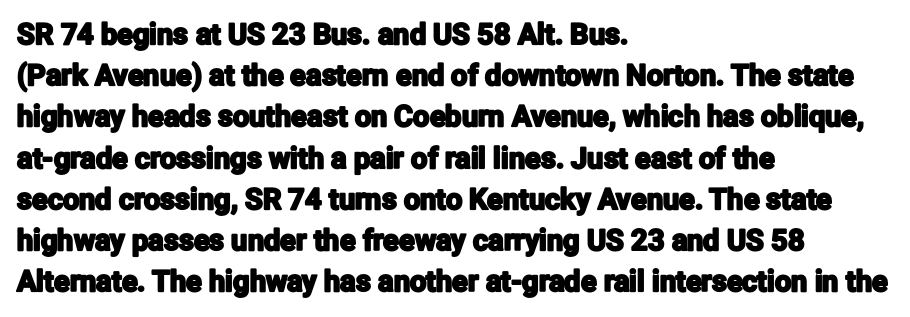
Is the block centered? No — it sits flush against the left margin. Letterform terminals end flat and unadorned throughout the passage. The space directly below the letters is spotless. This block has exactly the height ordinary leading produces. Compared with typical body copy, the letter spacing here is the same. No italicization has been applied; the sample stays upright.
